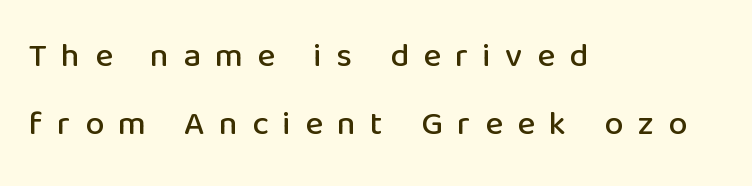
Q: Is the text italic (slanted)? A: No, it is upright.
Q: Is the typeface a serif or a sans-serif typeface? A: Sans-serif.
Q: Is the text underlined? A: No.
Q: How is the paragraph aligned? A: Left-aligned.
Q: Is the spacing between letters normal or unusually wide? A: Unusually wide.
Q: Is the spacing between lines tight, normal or loose? A: Loose.
Q: Width (condensed, normal, or wide)? A: Normal.
Q: Stroke contrast? A: Low.
Q: x-height? A: Medium.
Q: Monospaced? A: No.
